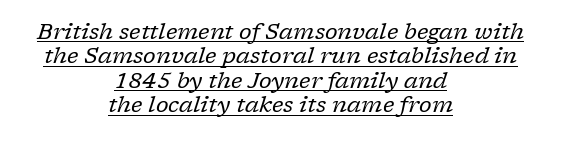
The image shows 22 px text type, italic (leaning right); set centered, tight line spacing (1.11x), normal letter spacing, underlined.
